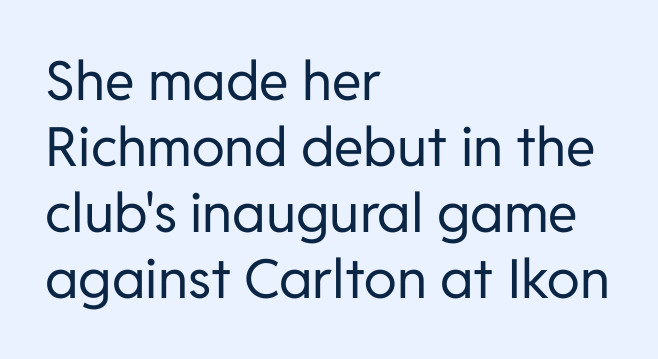
If you drew a ruler down the left edge, every line would touch it. Bold? No — there's no thickening of the strokes. Check the space under the baseline: it is left empty. A sans-serif font was chosen for this passage.
